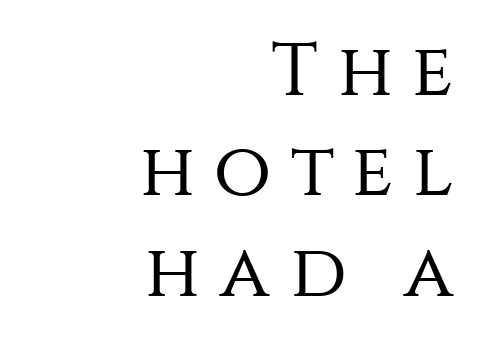
The image shows 75 px regular-weight sans-serif type, upright; set right-aligned, normal line spacing (1.34x), unusually wide letter spacing (+0.26 em), not underlined; medium stroke contrast and a large x-height.
